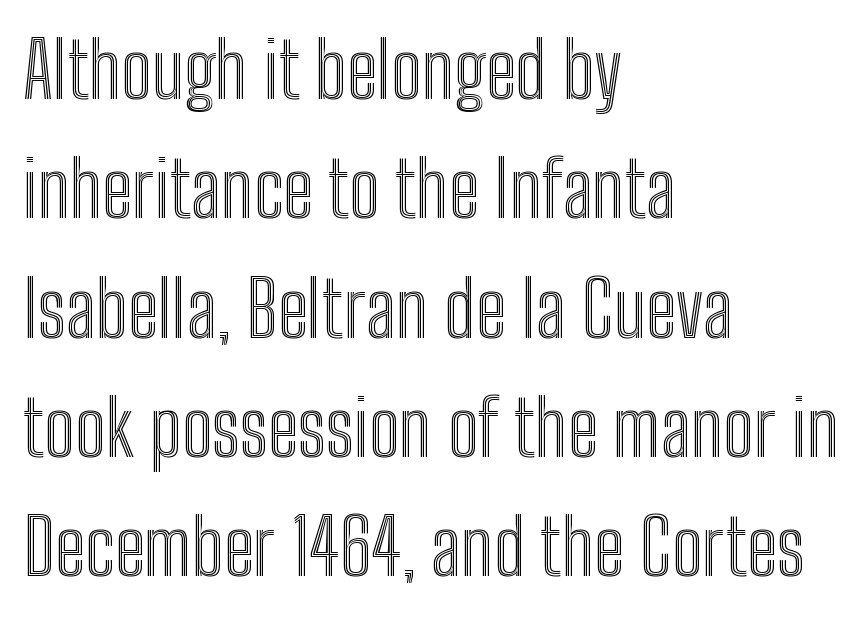
Q: Is the text italic (slanted)? A: No, it is upright.
Q: Is the text underlined? A: No.
Q: How is the paragraph aligned? A: Left-aligned.
Q: Is the spacing between letters normal or unusually wide? A: Normal.
Q: Is the spacing between lines tight, normal or loose? A: Normal.
Q: Width (condensed, normal, or wide)? A: Condensed.
Q: x-height? A: Medium.
Q: Monospaced? A: No.
